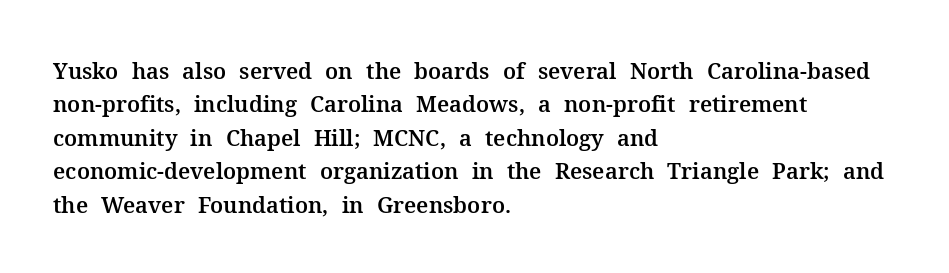
Q: Is the text italic (slanted)? A: No, it is upright.
Q: Is the text underlined? A: No.
Q: How is the paragraph aligned? A: Left-aligned.
Q: Is the spacing between letters normal or unusually wide? A: Normal.
Q: Is the spacing between lines tight, normal or loose? A: Normal.
